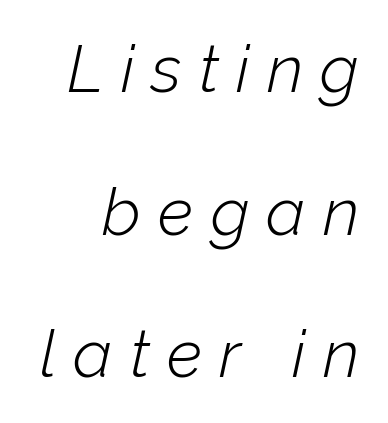
Q: Is the text bold? A: No.
Q: Is the text italic (slanted)? A: Yes, it leans right by about 12 degrees.
Q: Is the text underlined? A: No.
Q: Is the spacing between letters normal or unusually wide? A: Unusually wide.
Q: Is the spacing between lines tight, normal or loose? A: Loose.
Q: Width (condensed, normal, or wide)? A: Normal.
Q: Stroke contrast? A: Low.
Q: x-height? A: Medium.
Q: Monospaced? A: No.
